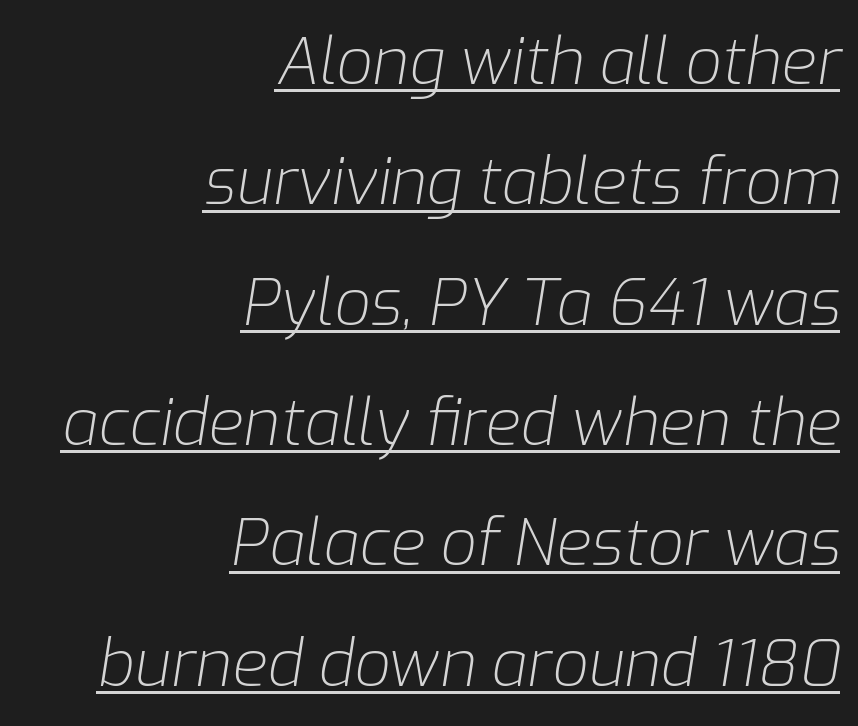
Q: Is the text bold? A: No.
Q: Is the text italic (slanted)? A: Yes, it leans right by about 9 degrees.
Q: Is the text underlined? A: Yes.
Q: How is the paragraph aligned? A: Right-aligned.
Q: Is the spacing between letters normal or unusually wide? A: Normal.
Q: Width (condensed, normal, or wide)? A: Normal.
Q: Stroke contrast? A: Low.
Q: x-height? A: Medium.
Q: Monospaced? A: No.
